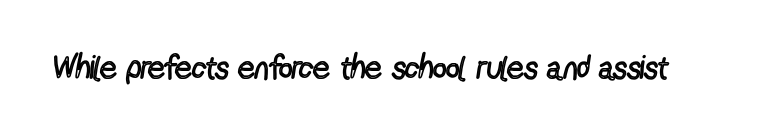
Q: Is the text bold? A: No.
Q: Is the typeface a serif or a sans-serif typeface? A: Sans-serif.
Q: Is the text underlined? A: No.
Q: Is the spacing between letters normal or unusually wide? A: Normal.
Q: Width (condensed, normal, or wide)? A: Condensed.
Q: x-height? A: Medium.
Q: Monospaced? A: No.
